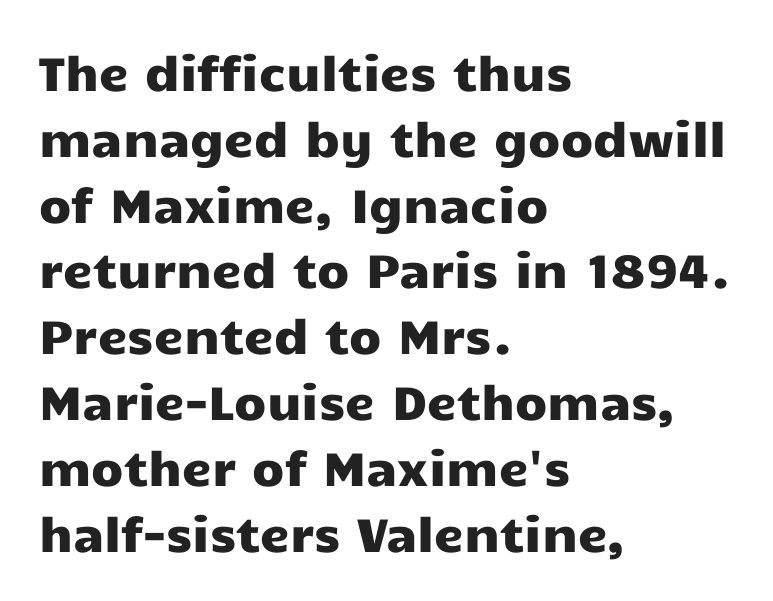
Underlining? Definitely not there. Nobody touched the tracking dial on this one. Do the characters align in a grid? No, the font is proportional. Left-aligned paragraph, ragged on the right. The line-height multiplier appears to be the usual default. The font family rendered here belongs to the sans-serif group.
